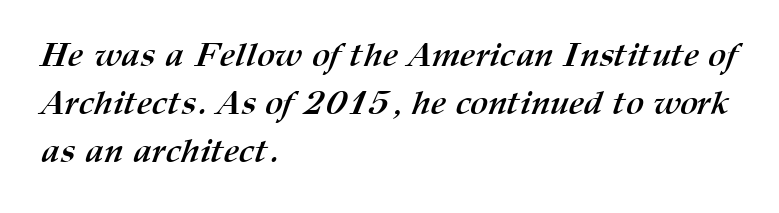
{"bold": "yes", "weight": "semibold", "width": "normal", "stroke_contrast": "medium", "x_height": "medium", "monospaced": "no", "underline": "no", "align": "left", "line_spacing": "normal", "line_spacing_ratio": 1.41, "letter_spacing": "normal", "letter_spacing_em": 0.0, "glyph_px": 34}
